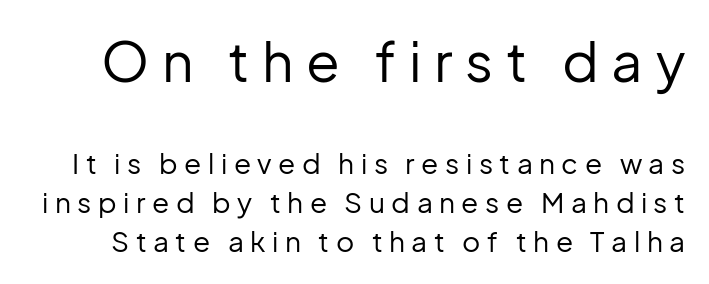
Stroke terminals: plain, sans-serif. A typesetter would call this proportional, since set widths differ per character. The rendering shrinks the type as you move from the upper chunk to the lower. No word sits above an underline. Tracking value appears strongly positive — letters spread wide. A roman cut, with each character standing at attention.
